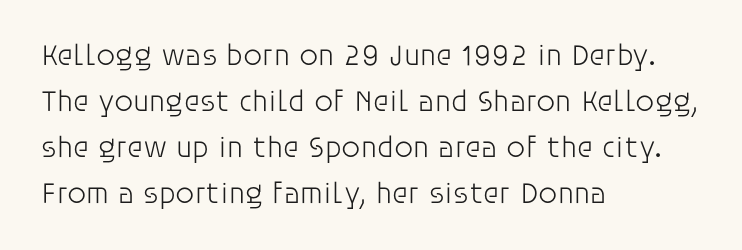
Q: Is the text bold? A: No.
Q: Is the text italic (slanted)? A: No, it is upright.
Q: Is the typeface a serif or a sans-serif typeface? A: Sans-serif.
Q: Is the text underlined? A: No.
Q: How is the paragraph aligned? A: Left-aligned.
Q: Is the spacing between letters normal or unusually wide? A: Normal.
Q: Is the spacing between lines tight, normal or loose? A: Normal.
Q: Width (condensed, normal, or wide)? A: Normal.
Q: Stroke contrast? A: Low.
Q: x-height? A: Large.
Q: Monospaced? A: No.
